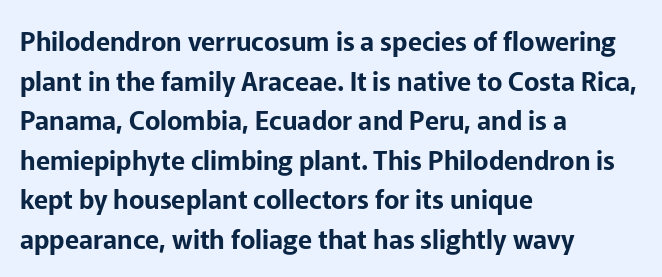
{"italic": "no", "underline": "no", "align": "left", "line_spacing": "normal", "line_spacing_ratio": 1.52, "letter_spacing": "normal", "letter_spacing_em": 0.0, "glyph_px": 26}
